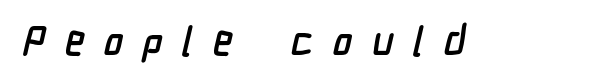
The image shows 41 px condensed sans-serif type; set unusually wide letter spacing (+0.48 em), not underlined; low stroke contrast and a medium x-height.
